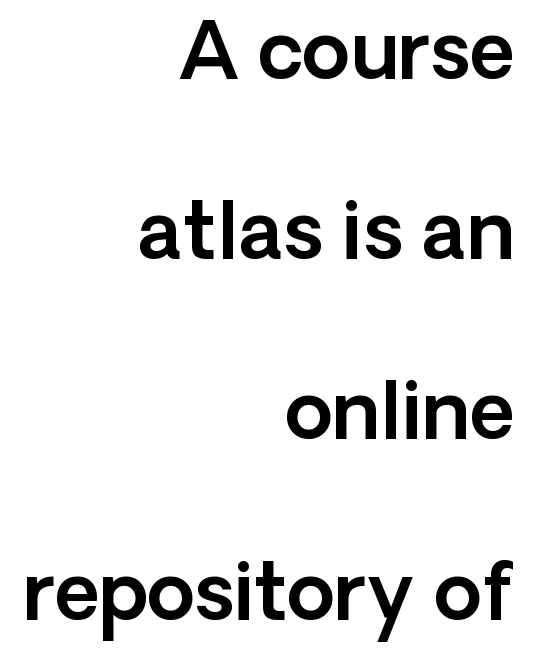
{"serif": "no", "italic": "no", "width": "normal", "x_height": "medium", "monospaced": "no", "underline": "no", "align": "right", "line_spacing": "loose", "line_spacing_ratio": 2.31, "letter_spacing": "normal", "letter_spacing_em": 0.0, "glyph_px": 78}
